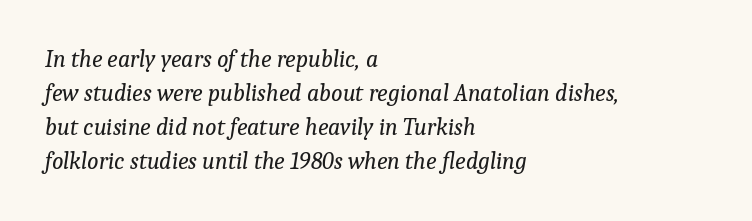
The image shows 24 px text type, italic (leaning right); set left-aligned, normal line spacing (1.42x), normal letter spacing, not underlined.
